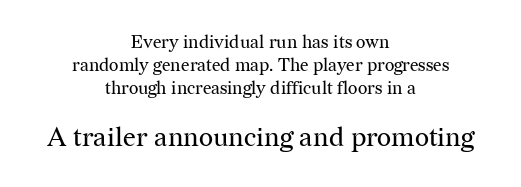
{"italic": "no", "bold": "no", "underline": "no", "align": "center", "line_spacing": "normal", "line_spacing_ratio": 1.27, "letter_spacing": "normal", "letter_spacing_em": 0.0, "larger_block": "second", "size_ratio": 1.5, "glyph_px": 27}
